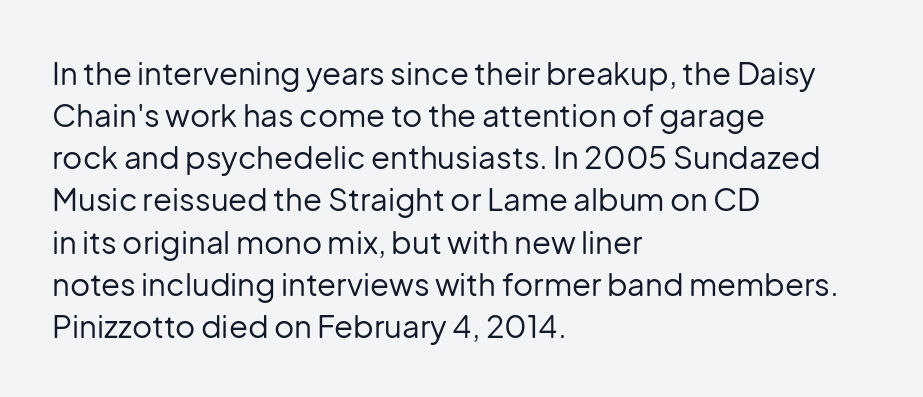
The rendering uses natural spacing where letterforms have individual widths. A sans-serif font was chosen for this passage. Descenders hang freely into open space. Each line starts at the same left margin while the right side varies. Stems and bowls with no extra thickness — not bold. Leading: standard.
